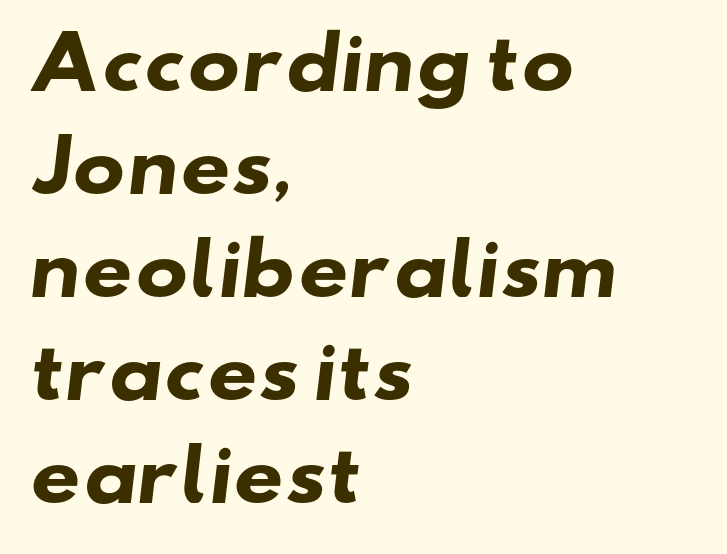
Q: Is the text bold? A: Yes.
Q: Is the typeface a serif or a sans-serif typeface? A: Sans-serif.
Q: Is the text underlined? A: No.
Q: How is the paragraph aligned? A: Left-aligned.
Q: Is the spacing between letters normal or unusually wide? A: Normal.
Q: Is the spacing between lines tight, normal or loose? A: Normal.
Q: Width (condensed, normal, or wide)? A: Wide.
Q: Stroke contrast? A: Low.
Q: x-height? A: Small.
Q: Monospaced? A: No.
